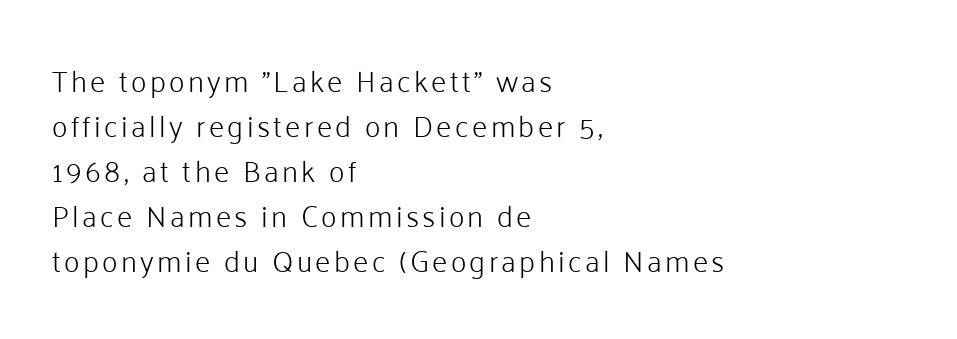
Letters rest on an invisible, unmarked baseline. If you measured baseline to baseline, you'd find a middling distance. The letters look calm and open, with moderate or lighter stems. One-word summary of the alignment: left.
